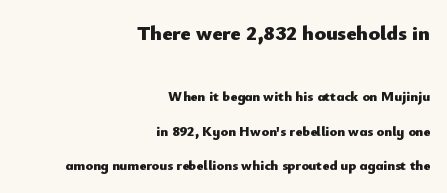
{"italic": "no", "bold": "yes", "underline": "no", "align": "right", "line_spacing": "loose", "line_spacing_ratio": 2.48, "letter_spacing": "normal", "letter_spacing_em": 0.0, "larger_block": "first", "size_ratio": 1.5, "glyph_px": 21}
